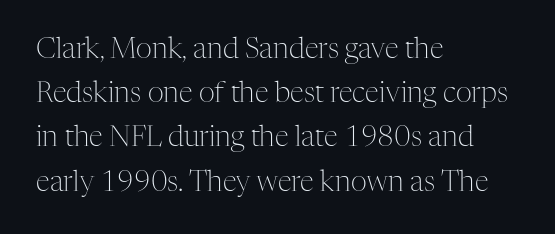
The image shows 28 px light serif type, upright; set left-aligned, normal line spacing (1.58x), normal letter spacing, not underlined; medium stroke contrast and a medium x-height.
